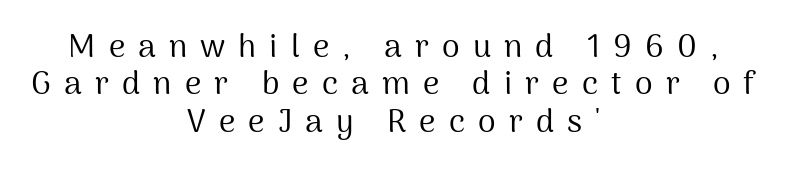
{"serif": "no", "italic": "no", "bold": "no", "weight": "regular", "width": "normal", "stroke_contrast": "medium", "x_height": "medium", "monospaced": "no", "underline": "no", "align": "center", "line_spacing_ratio": 1.17, "letter_spacing": "wide", "letter_spacing_em": 0.41, "glyph_px": 32}
